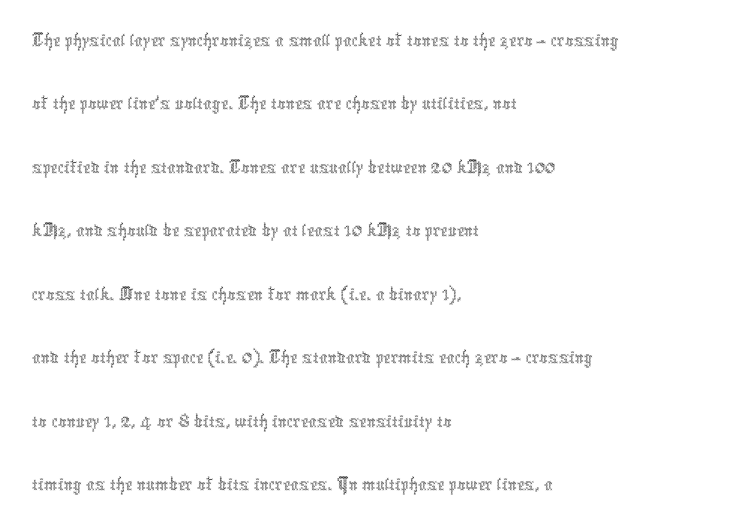
The image shows 42 px thin, condensed type, upright; set left-aligned, normal line spacing (1.51x), normal letter spacing, not underlined; a medium x-height.
